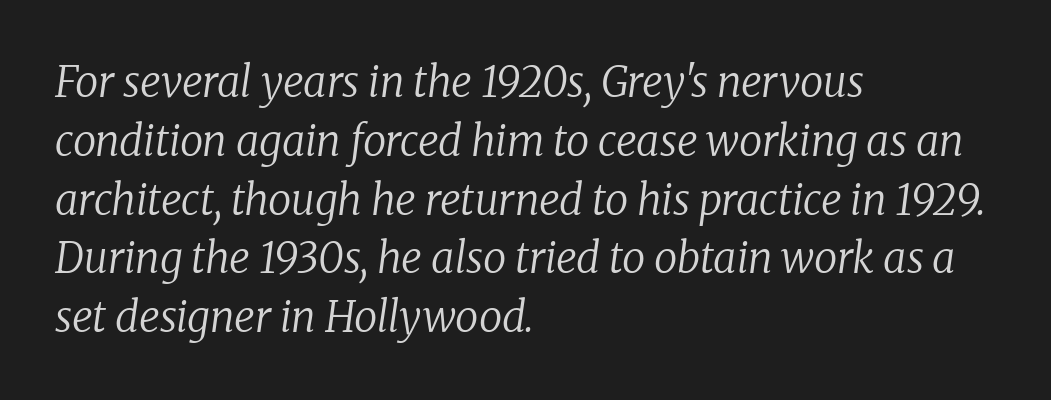
{"serif": "yes", "italic": "yes", "lean": "right", "slant_degrees": 8, "bold": "no", "weight": "regular", "width": "normal", "stroke_contrast": "low", "x_height": "medium", "monospaced": "no", "underline": "no", "align": "left", "line_spacing": "normal", "line_spacing_ratio": 1.4, "letter_spacing": "normal", "letter_spacing_em": 0.0, "glyph_px": 42}
